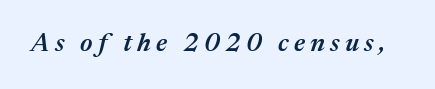
Q: Is the text bold? A: Semi-bold.
Q: Is the text italic (slanted)? A: Yes, it leans right by about 17 degrees.
Q: Is the text underlined? A: No.
Q: Is the spacing between letters normal or unusually wide? A: Unusually wide.
